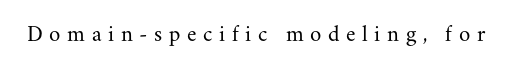
Lines of text with bare space underneath. The weight would be labelled regular, book, light, or lighter still. Do the letters lean? They stand straight. Observe the wide spacing: letters keep a clear distance from each other.
